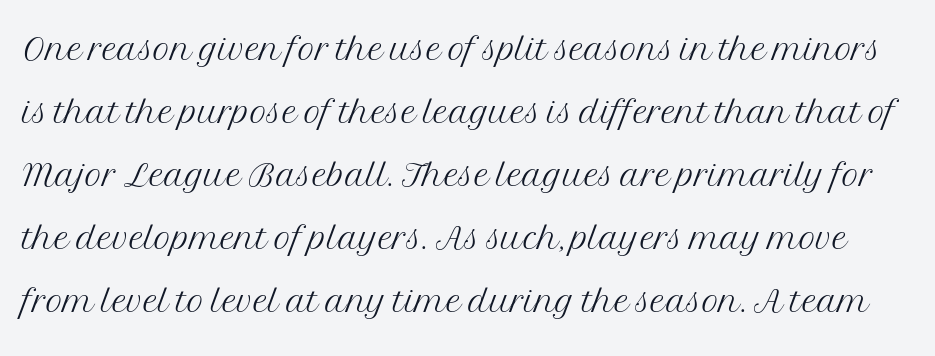
Proportional: the letters do not fall into vertical columns. Stroke thickness stays within the range of a standard reading face or lighter. You can tell from the footed stems that serif type was used.
